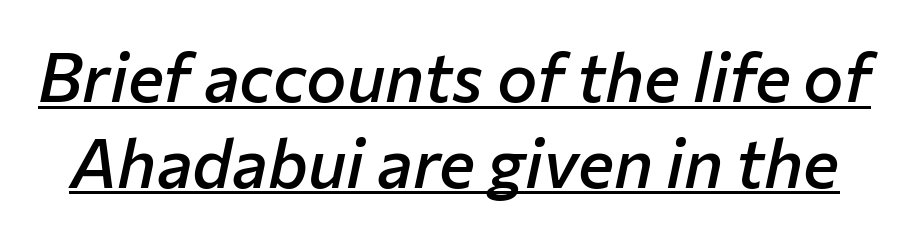
These lines are rendered in a variable-pitch font. Style check: oblique. As a designer I'd log this as weight 600, semibold. Tracking here is standard; glyphs follow each other at the usual distance. Emphasis is given by a line drawn under the lettering.
